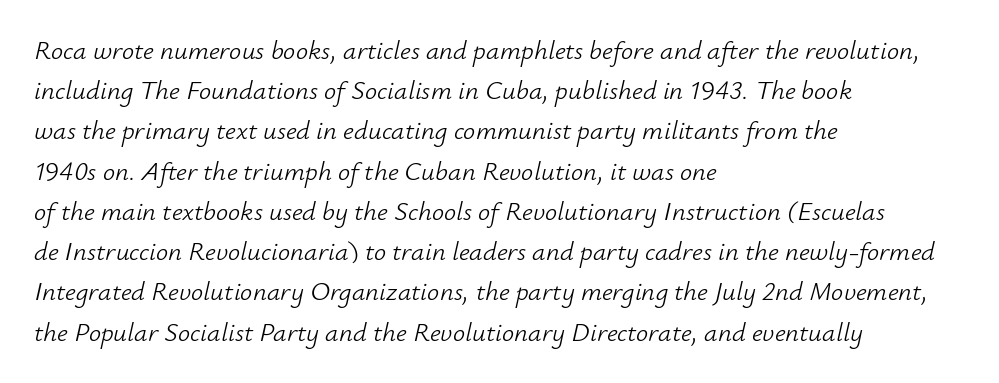
Beneath every word, the page is bare. Each line starts at the same left margin while the right side varies. Think standard paragraph weight, or any step lighter than that. The line-height multiplier appears to be the usual default. Nobody touched the tracking dial on this one.
